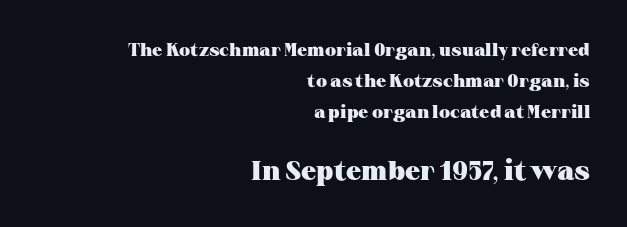
The image shows 27 px bold type, upright; set right-aligned, line spacing 1.73x, normal letter spacing, not underlined; the second (bottom) block is 1.5x larger.
